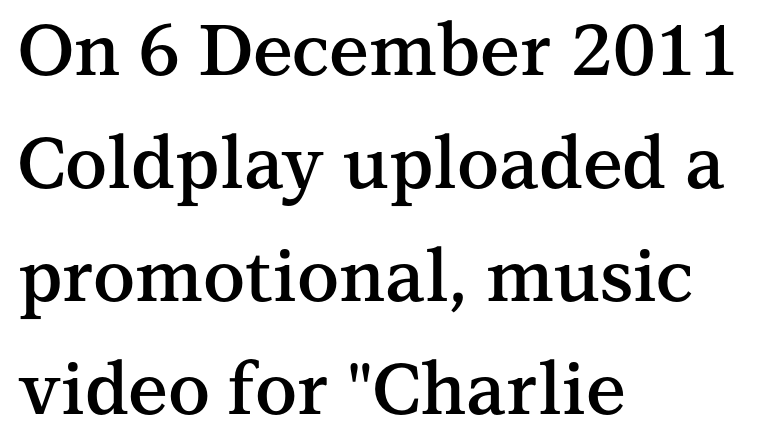
The image shows 71 px semibold serif type, upright; set left-aligned, normal line spacing (1.59x), normal letter spacing, not underlined; medium stroke contrast and a medium x-height.
